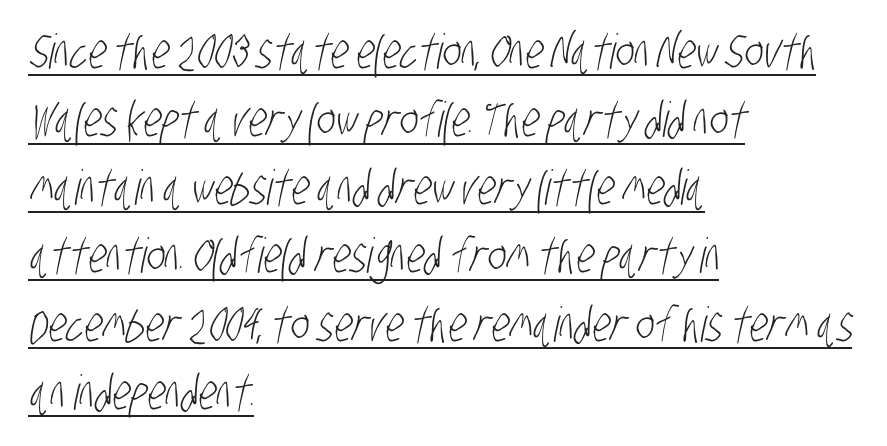
The image shows 48 px light, condensed sans-serif type; set left-aligned, normal line spacing (1.42x), normal letter spacing, underlined; low stroke contrast and a large x-height.
